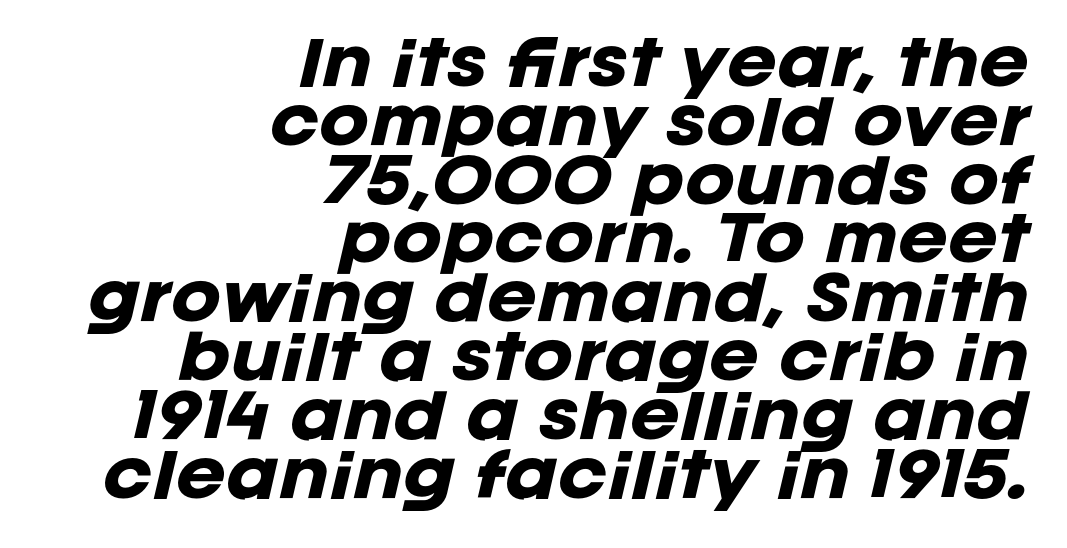
Bare-footed words on every line. Between one letter and the next there's only the usual sliver of space. Heft: maximum for text — a bold. Each letter keeps its own natural width here, so spacing adapts to shape. Each line ends at the same right margin while the left side varies.
